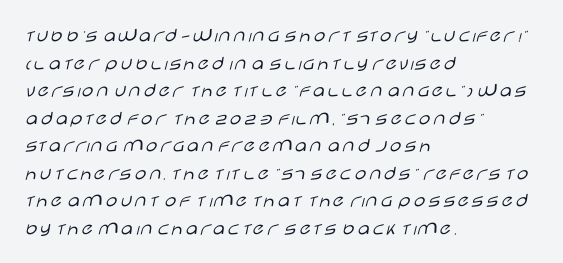
Teacher's note: observe the even left margin — that is flush-left alignment. The line texture is even and compact thanks to regular tracking. The baseline area is clear.
